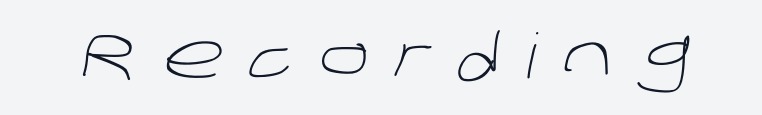
The image shows 62 px light sans-serif type; set unusually wide letter spacing (+0.43 em), not underlined; low stroke contrast and a large x-height.
